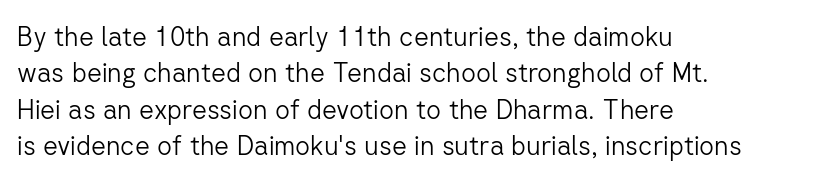
Short and long lines alike share a common starting point at left. The typeface has the unassuming heft of standard copy or less. Is the letter spacing exaggerated? No — it looks like the ordinary default. Has an underline been added? It has not. Posture: vertical.
